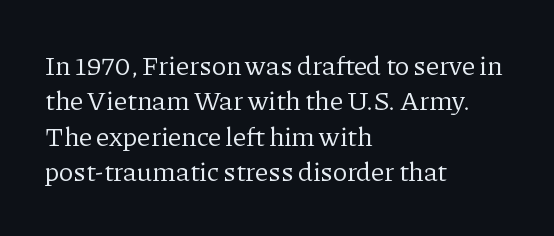
Line beginnings align vertically; line endings do not. The typography opts for an upright posture over an oblique one. Baseline-to-baseline distance is the conventional proportion of letter height. The characters are drawn with everyday or finer stroke widths. Here the glyphs are tracked normally, forming tight word shapes.
